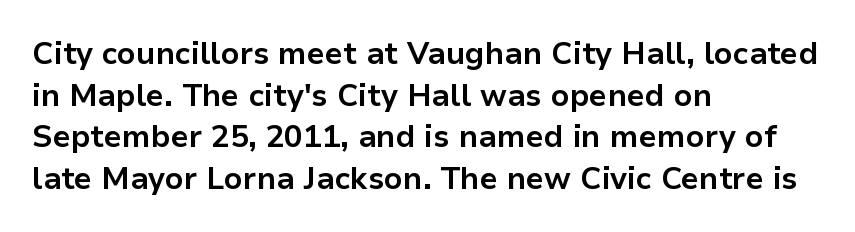
The passage shown is typed in a proportional face where columns would drift. No italicization has been applied; the sample stays upright. The passage shown is typeset with a sans-serif family. Underlining? Definitely not there. Heavy, bold letterforms. Left-aligned paragraph, ragged on the right.
